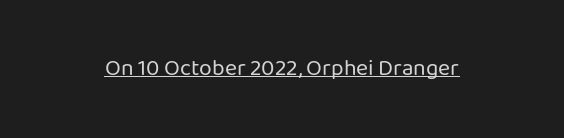
The image shows 23 px text type, upright; set normal letter spacing, underlined.
